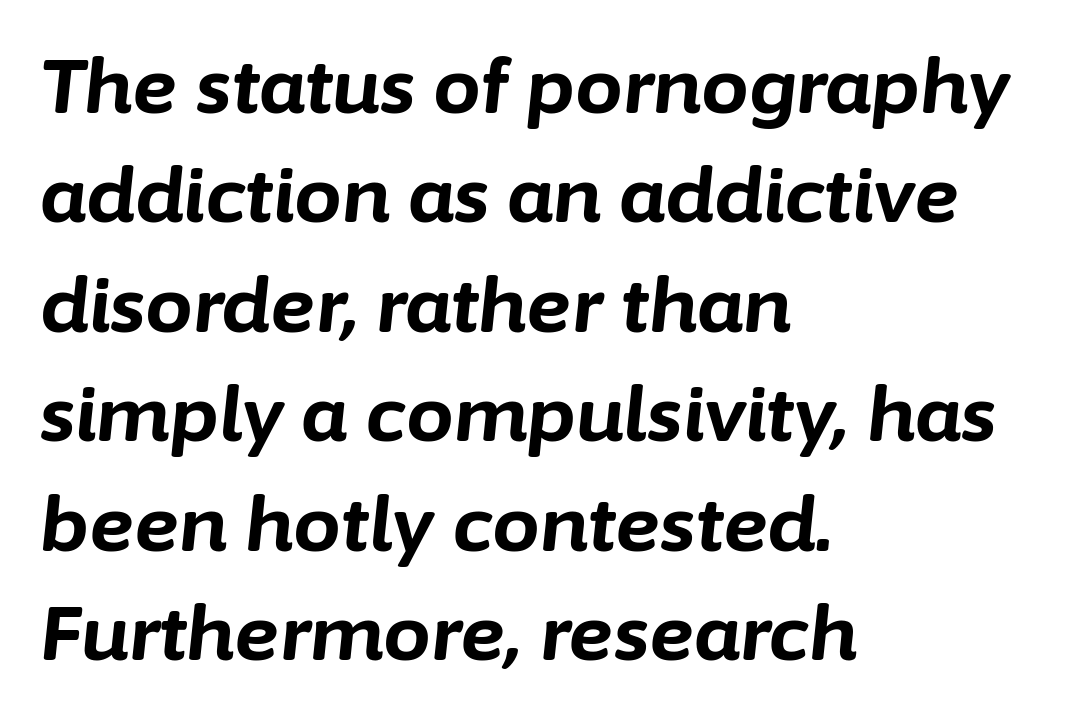
Q: Is the text bold? A: Yes.
Q: Is the text italic (slanted)? A: Yes, it leans right by about 6 degrees.
Q: Is the text underlined? A: No.
Q: How is the paragraph aligned? A: Left-aligned.
Q: Is the spacing between letters normal or unusually wide? A: Normal.
Q: Is the spacing between lines tight, normal or loose? A: Normal.
Q: Width (condensed, normal, or wide)? A: Normal.
Q: Stroke contrast? A: Low.
Q: x-height? A: Medium.
Q: Monospaced? A: No.
